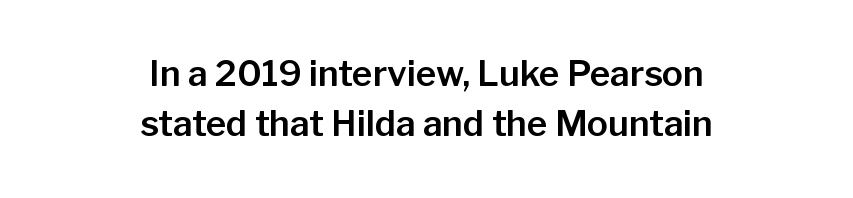
The image shows 35 px sans-serif type, upright; set centered, normal line spacing (1.44x), normal letter spacing, not underlined; low stroke contrast and a medium x-height.
